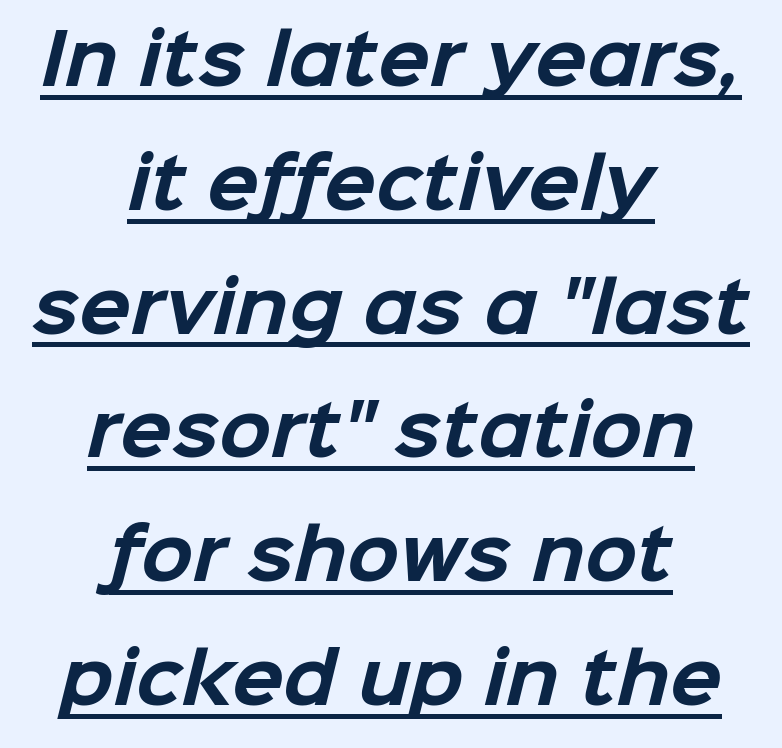
The image shows 68 px bold sans-serif type; set centered, line spacing 1.82x, normal letter spacing, underlined; low stroke contrast and a medium x-height.
